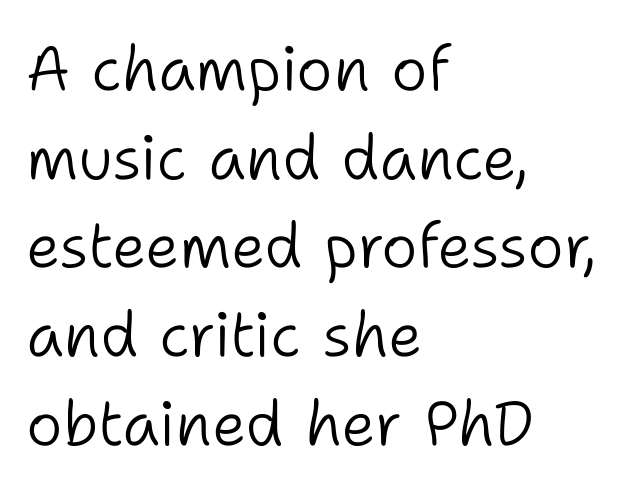
The image shows 62 px light sans-serif type, upright; set left-aligned, normal line spacing (1.43x), normal letter spacing, not underlined; low stroke contrast and a medium x-height.
